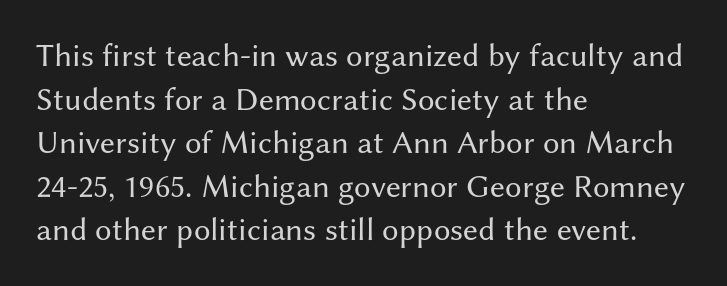
Stroke mass is kept to a normal reading level or below. Here the designer chose a conventional face with non-uniform glyph widths. Descenders are the only things crossing below the line. Leading: standard. Serif or sans? Sans — the stroke terminals are bare. The lines are quadded left.
